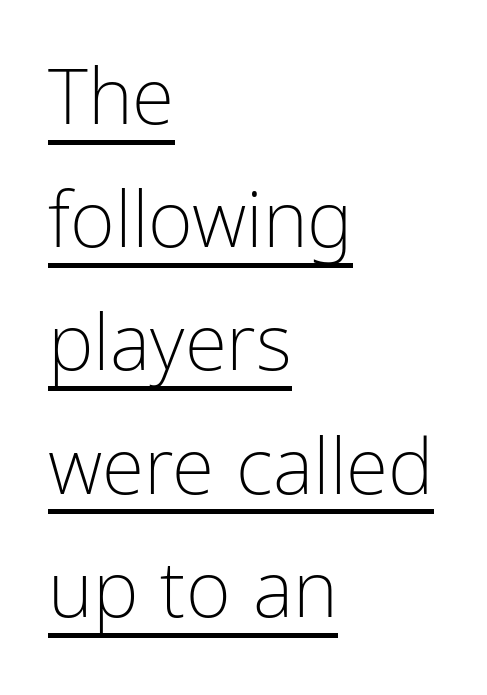
The image shows 77 px light, condensed sans-serif type, upright; set left-aligned, normal line spacing (1.6x), normal letter spacing, underlined; low stroke contrast and a medium x-height.
